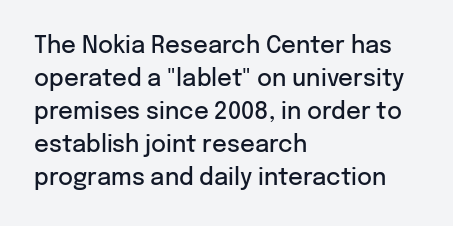
{"italic": "no", "bold": "semi", "underline": "no", "align": "left", "line_spacing": "normal", "line_spacing_ratio": 1.44, "letter_spacing": "normal", "letter_spacing_em": 0.0, "glyph_px": 23}
